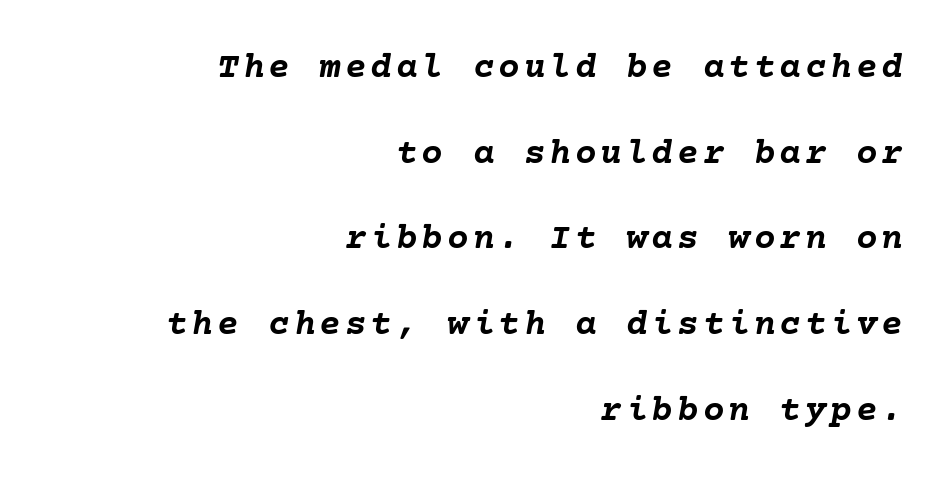
Posture: slanted. Descenders are the only things crossing below the line. This sample is right-justified, so line beginnings fall wherever the words allow. How heavy is the stroke? Heavy — this is a bold.
